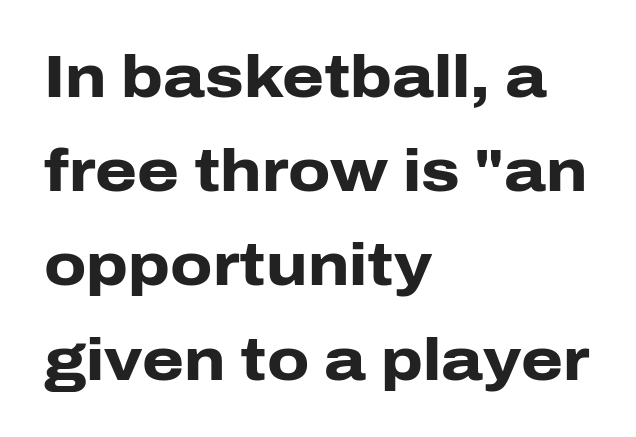
{"serif": "no", "italic": "no", "bold": "yes", "weight": "heavy", "width": "normal", "stroke_contrast": "low", "x_height": "medium", "monospaced": "no", "underline": "no", "align": "left", "line_spacing": "normal", "line_spacing_ratio": 1.57, "letter_spacing": "normal", "letter_spacing_em": 0.0, "glyph_px": 60}
